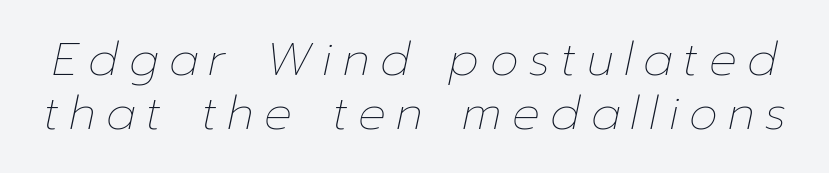
{"italic": "yes", "lean": "right", "slant_degrees": 12, "bold": "no", "weight": "thin", "width": "normal", "stroke_contrast": "low", "x_height": "medium", "monospaced": "no", "underline": "no", "line_spacing_ratio": 1.17, "letter_spacing": "wide", "letter_spacing_em": 0.23, "glyph_px": 46}
